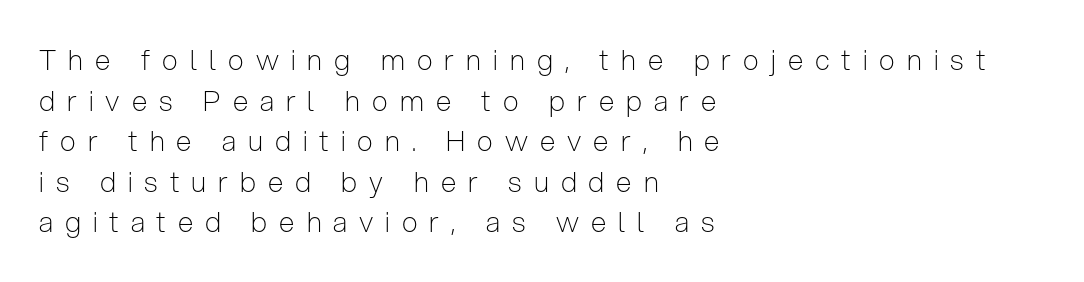
The image shows 28 px light, condensed sans-serif type, upright; set left-aligned, normal line spacing (1.45x), unusually wide letter spacing (+0.43 em), not underlined; low stroke contrast and a medium x-height.
